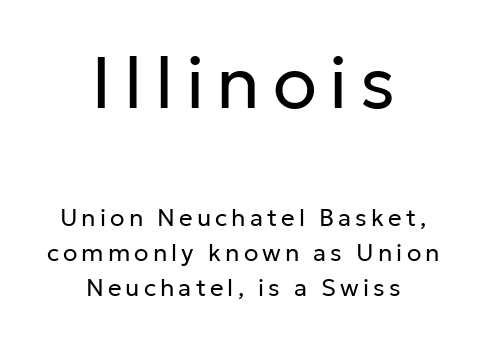
{"serif": "no", "italic": "no", "bold": "no", "weight": "regular", "width": "normal", "stroke_contrast": "low", "x_height": "medium", "monospaced": "no", "underline": "no", "align": "center", "line_spacing": "normal", "line_spacing_ratio": 1.47, "larger_block": "first", "size_ratio": 3.04, "glyph_px": 73}
